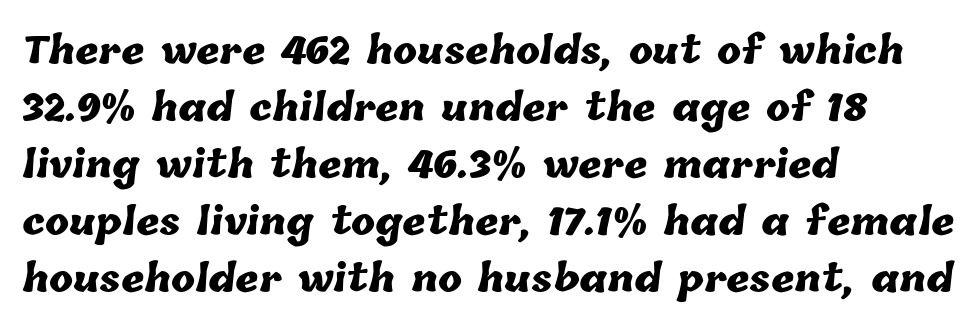
{"bold": "yes", "weight": "heavy", "width": "normal", "stroke_contrast": "low", "x_height": "medium", "monospaced": "no", "underline": "no", "align": "left", "line_spacing": "normal", "line_spacing_ratio": 1.58, "letter_spacing": "normal", "letter_spacing_em": 0.0, "glyph_px": 36}
